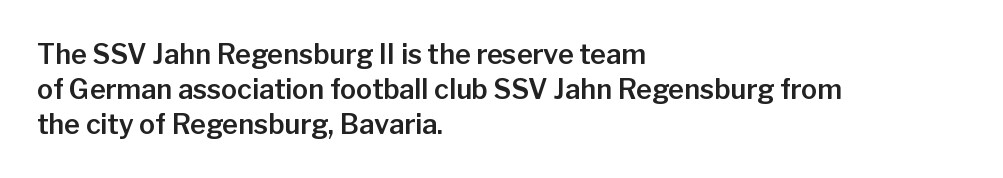
{"italic": "no", "underline": "no", "align": "left", "line_spacing": "normal", "line_spacing_ratio": 1.29, "letter_spacing": "normal", "letter_spacing_em": 0.0, "glyph_px": 27}
